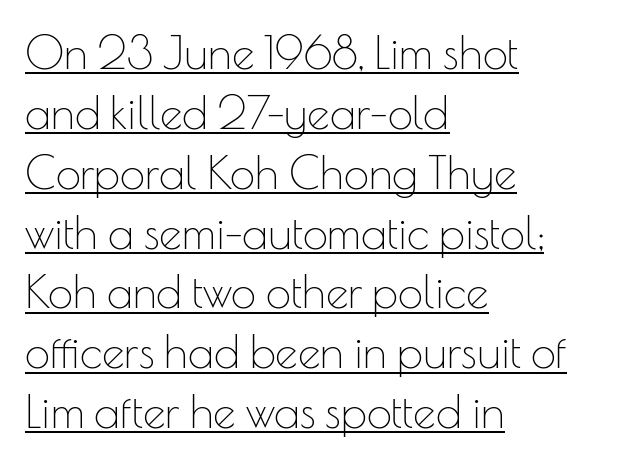
{"serif": "no", "italic": "no", "bold": "no", "weight": "thin", "width": "normal", "stroke_contrast": "low", "x_height": "small", "monospaced": "no", "underline": "yes", "align": "left", "line_spacing": "normal", "line_spacing_ratio": 1.33, "letter_spacing": "normal", "letter_spacing_em": 0.0, "glyph_px": 45}
